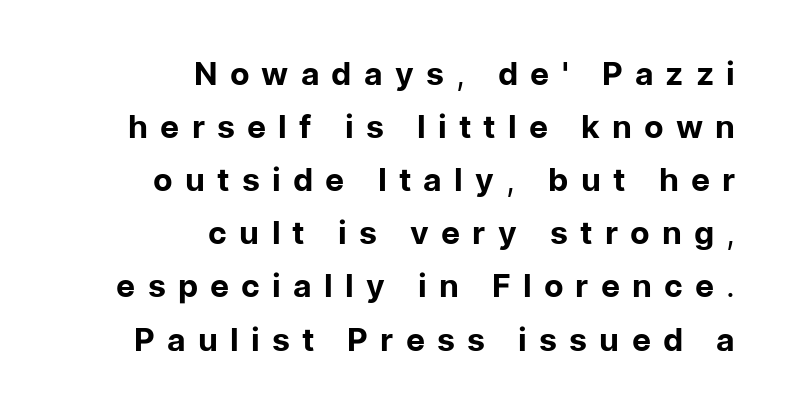
Q: Is the text bold? A: No.
Q: Is the text italic (slanted)? A: No, it is upright.
Q: Is the typeface a serif or a sans-serif typeface? A: Sans-serif.
Q: Is the text underlined? A: No.
Q: How is the paragraph aligned? A: Right-aligned.
Q: Is the spacing between letters normal or unusually wide? A: Unusually wide.
Q: Is the spacing between lines tight, normal or loose? A: Normal.
Q: Width (condensed, normal, or wide)? A: Normal.
Q: Stroke contrast? A: Low.
Q: x-height? A: Medium.
Q: Monospaced? A: No.
